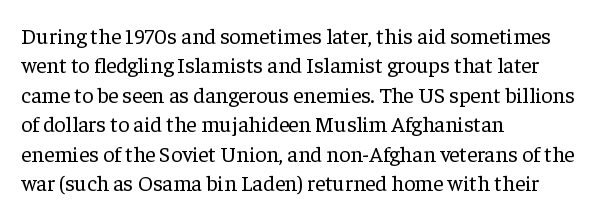
The image shows 22 px text type, upright; set left-aligned, normal line spacing (1.34x), normal letter spacing, not underlined.
